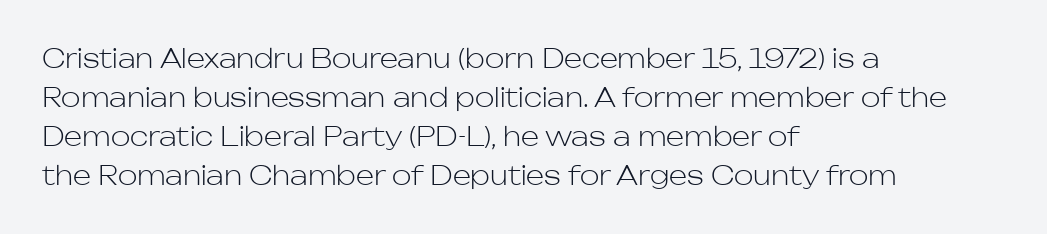
{"italic": "no", "bold": "no", "underline": "no", "align": "left", "line_spacing": "normal", "line_spacing_ratio": 1.5, "letter_spacing": "normal", "letter_spacing_em": 0.0, "glyph_px": 26}
